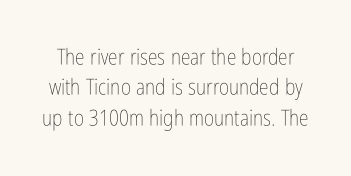
{"italic": "no", "bold": "no", "underline": "no", "line_spacing": "normal", "line_spacing_ratio": 1.38, "letter_spacing": "normal", "letter_spacing_em": 0.0, "glyph_px": 22}
